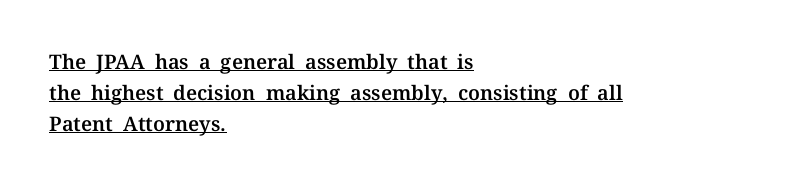
The image shows 20 px text type, upright; set left-aligned, normal line spacing (1.55x), normal letter spacing, underlined.
